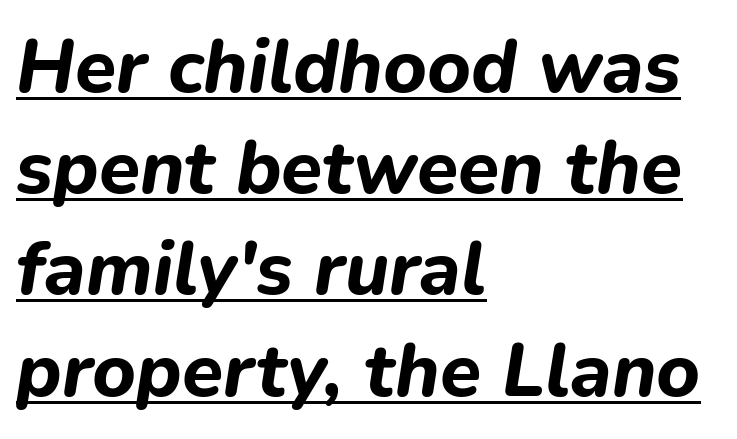
{"italic": "yes", "lean": "right", "slant_degrees": 9, "bold": "yes", "weight": "bold", "width": "normal", "stroke_contrast": "low", "x_height": "medium", "monospaced": "no", "underline": "yes", "align": "left", "line_spacing": "normal", "line_spacing_ratio": 1.35, "letter_spacing": "normal", "letter_spacing_em": 0.0, "glyph_px": 75}
